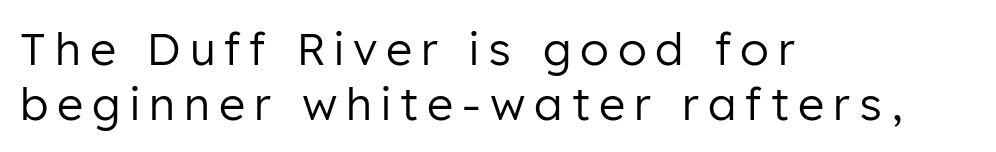
Q: Is the text bold? A: No.
Q: Is the text italic (slanted)? A: No, it is upright.
Q: Is the typeface a serif or a sans-serif typeface? A: Sans-serif.
Q: Is the text underlined? A: No.
Q: How is the paragraph aligned? A: Left-aligned.
Q: Is the spacing between letters normal or unusually wide? A: Unusually wide.
Q: Width (condensed, normal, or wide)? A: Normal.
Q: Stroke contrast? A: Low.
Q: x-height? A: Medium.
Q: Monospaced? A: No.
